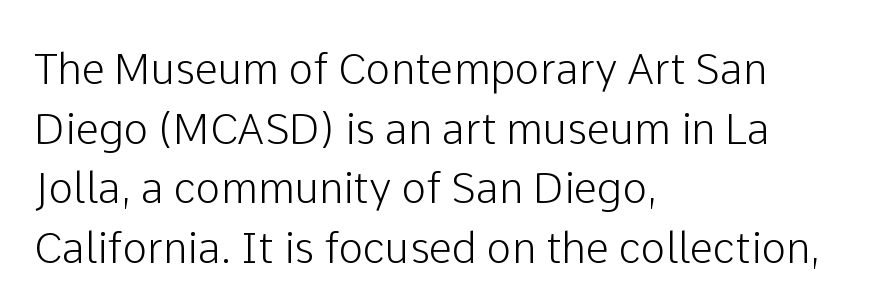
The image shows 42 px sans-serif type, upright; set left-aligned, normal line spacing (1.42x), normal letter spacing, not underlined; low stroke contrast and a medium x-height.
